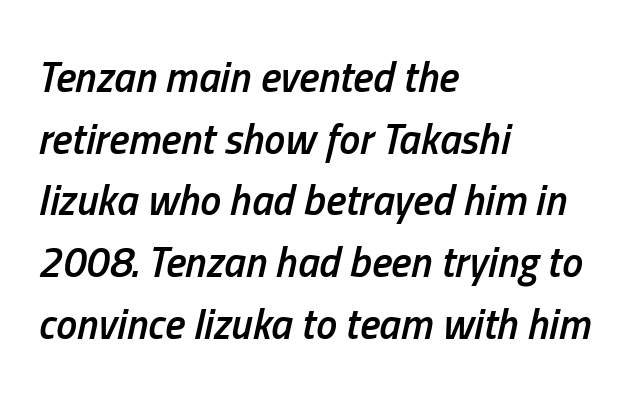
{"italic": "yes", "lean": "right", "slant_degrees": 13, "bold": "semi", "weight": "semibold", "width": "condensed", "stroke_contrast": "low", "x_height": "medium", "monospaced": "no", "underline": "no", "align": "left", "line_spacing": "normal", "line_spacing_ratio": 1.47, "letter_spacing": "normal", "letter_spacing_em": 0.0, "glyph_px": 42}
